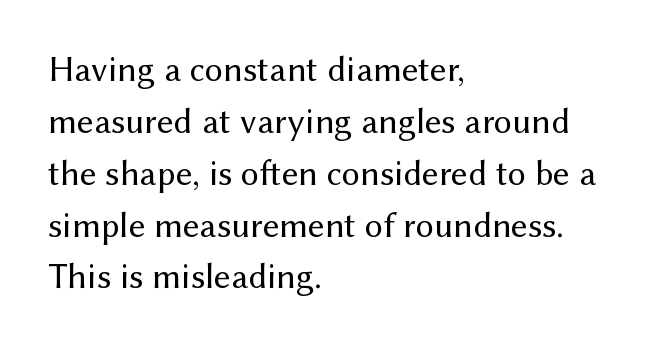
Q: Is the text bold? A: No.
Q: Is the text italic (slanted)? A: No, it is upright.
Q: Is the typeface a serif or a sans-serif typeface? A: Sans-serif.
Q: Is the text underlined? A: No.
Q: How is the paragraph aligned? A: Left-aligned.
Q: Is the spacing between letters normal or unusually wide? A: Normal.
Q: Is the spacing between lines tight, normal or loose? A: Normal.
Q: Width (condensed, normal, or wide)? A: Normal.
Q: Stroke contrast? A: Medium.
Q: x-height? A: Medium.
Q: Monospaced? A: No.
